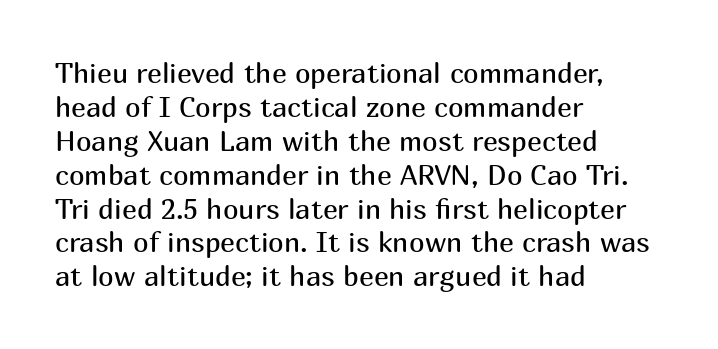
Q: Is the text bold? A: No.
Q: Is the text italic (slanted)? A: No, it is upright.
Q: Is the typeface a serif or a sans-serif typeface? A: Sans-serif.
Q: Is the text underlined? A: No.
Q: How is the paragraph aligned? A: Left-aligned.
Q: Is the spacing between letters normal or unusually wide? A: Normal.
Q: Width (condensed, normal, or wide)? A: Normal.
Q: Stroke contrast? A: Medium.
Q: x-height? A: Medium.
Q: Monospaced? A: No.
